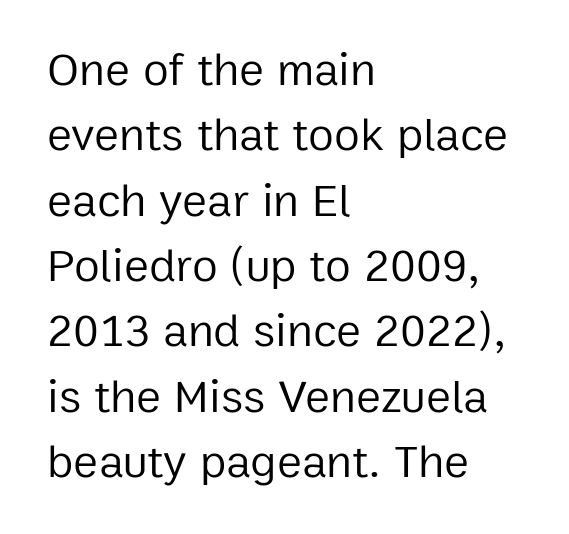
Q: Is the text bold? A: No.
Q: Is the text italic (slanted)? A: No, it is upright.
Q: Is the typeface a serif or a sans-serif typeface? A: Sans-serif.
Q: Is the text underlined? A: No.
Q: How is the paragraph aligned? A: Left-aligned.
Q: Is the spacing between letters normal or unusually wide? A: Normal.
Q: Is the spacing between lines tight, normal or loose? A: Normal.
Q: Width (condensed, normal, or wide)? A: Normal.
Q: Stroke contrast? A: Low.
Q: x-height? A: Medium.
Q: Monospaced? A: No.
